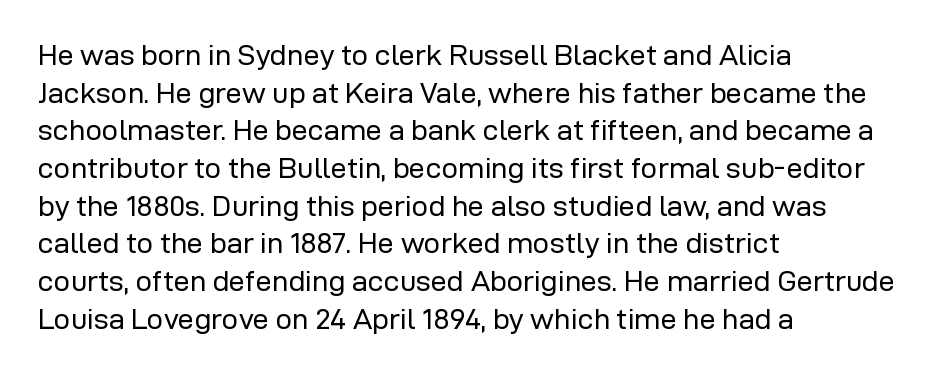
Is the letter spacing exaggerated? No — it looks like the ordinary default. Compared with a typical body face, this is equally light or lighter still. The axis of the letterforms is exactly vertical. Nothing sits at the stroke ends, so this counts as sans-serif. You could not count columns in this text — the font is proportionally spaced. In CSS terms this would be text-align: left.
